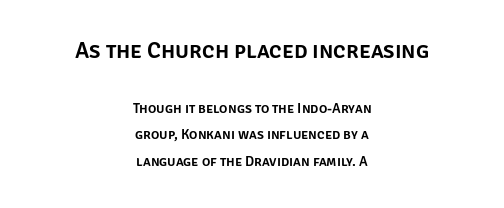
These lines keep a tight, regular rhythm from letter to letter. Size contrast runs from large at the top to small at the bottom. In CSS terms this would be text-align: center. The line-height multiplier appears high, well above default. In terms of posture, this sample is upright.
